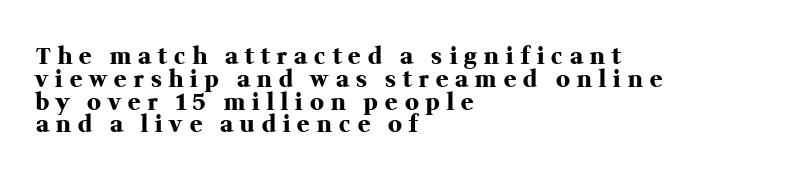
Q: Is the text bold? A: Yes.
Q: Is the text italic (slanted)? A: No, it is upright.
Q: Is the text underlined? A: No.
Q: How is the paragraph aligned? A: Left-aligned.
Q: Is the spacing between letters normal or unusually wide? A: Unusually wide.
Q: Is the spacing between lines tight, normal or loose? A: Tight.
